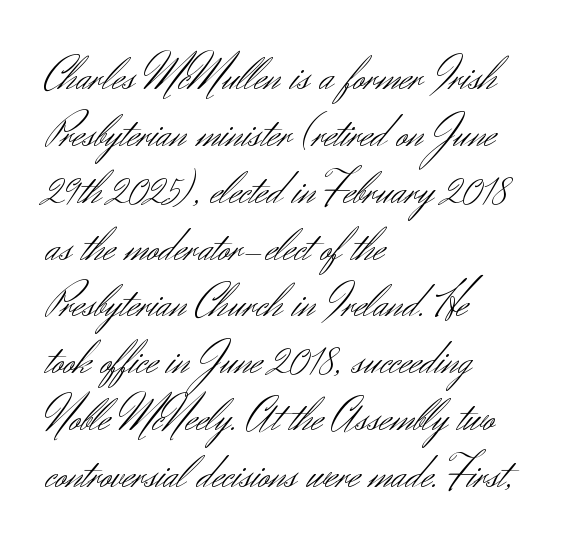
The image shows 47 px light sans-serif type; set left-aligned, line spacing 1.21x, normal letter spacing, not underlined; medium stroke contrast and a small x-height.
